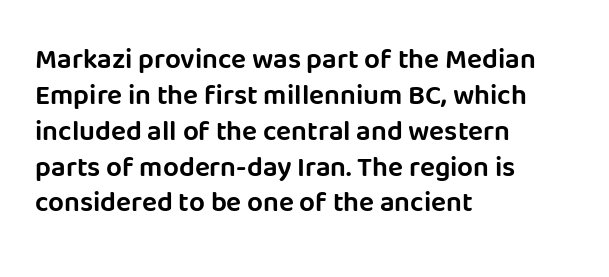
The image shows 28 px sans-serif type, upright; set left-aligned, normal line spacing (1.28x), normal letter spacing, not underlined; low stroke contrast and a large x-height.
